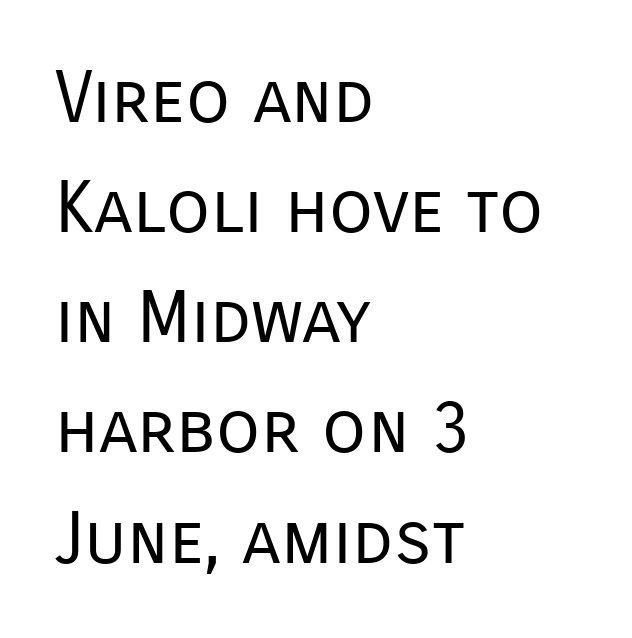
{"serif": "no", "italic": "no", "bold": "no", "weight": "regular", "width": "normal", "stroke_contrast": "low", "x_height": "medium", "monospaced": "no", "underline": "no", "align": "left", "line_spacing": "normal", "line_spacing_ratio": 1.53, "letter_spacing": "normal", "letter_spacing_em": 0.0, "glyph_px": 72}
